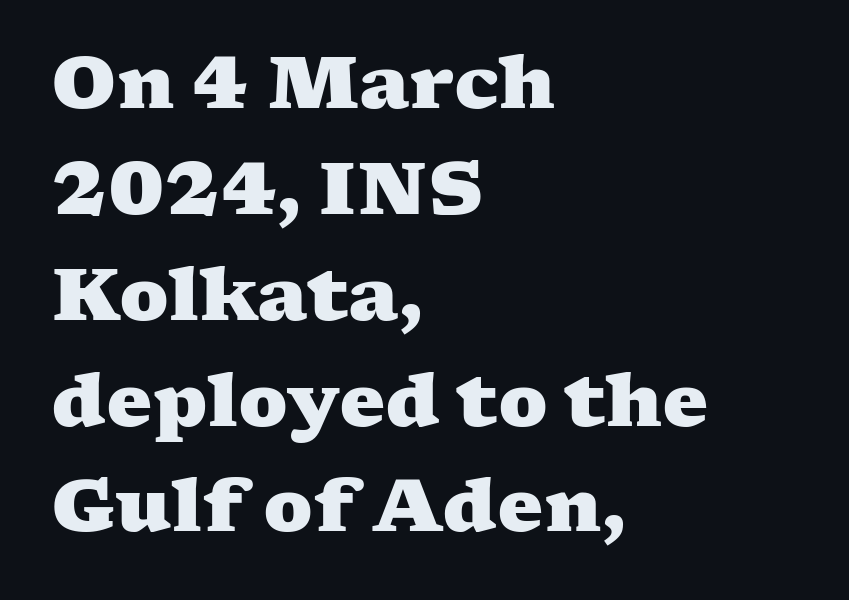
Q: Is the text bold? A: Yes.
Q: Is the typeface a serif or a sans-serif typeface? A: Serif.
Q: Is the text underlined? A: No.
Q: How is the paragraph aligned? A: Left-aligned.
Q: Is the spacing between letters normal or unusually wide? A: Normal.
Q: Is the spacing between lines tight, normal or loose? A: Normal.
Q: Width (condensed, normal, or wide)? A: Wide.
Q: Stroke contrast? A: Medium.
Q: x-height? A: Medium.
Q: Monospaced? A: No.
